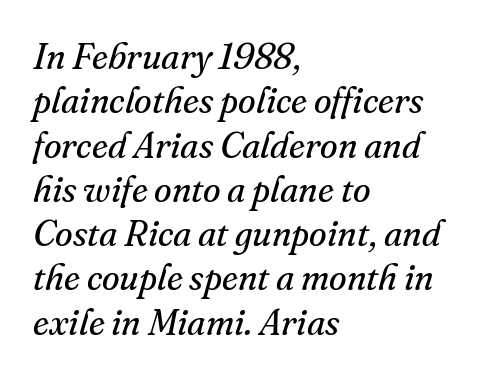
{"serif": "yes", "italic": "yes", "lean": "right", "slant_degrees": 16, "bold": "no", "weight": "regular", "width": "normal", "stroke_contrast": "medium", "x_height": "small", "monospaced": "no", "underline": "no", "align": "left", "line_spacing_ratio": 1.23, "letter_spacing": "normal", "letter_spacing_em": 0.0, "glyph_px": 36}
